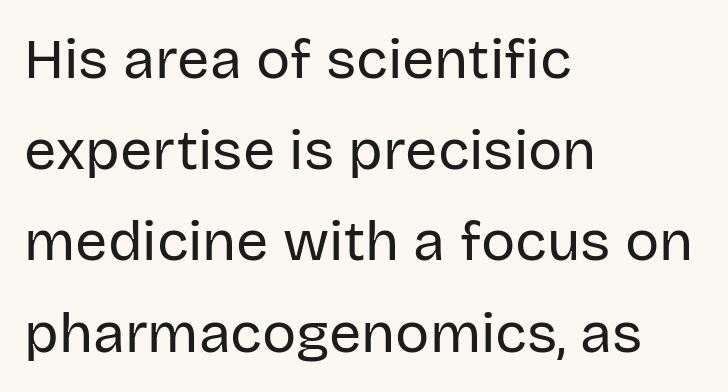
{"serif": "no", "italic": "no", "bold": "no", "weight": "regular", "width": "normal", "stroke_contrast": "low", "x_height": "large", "monospaced": "no", "underline": "no", "align": "left", "line_spacing": "normal", "line_spacing_ratio": 1.6, "letter_spacing": "normal", "letter_spacing_em": 0.0, "glyph_px": 57}
